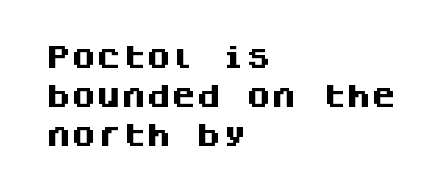
{"italic": "no", "bold": "yes", "underline": "no", "align": "left", "line_spacing": "normal", "line_spacing_ratio": 1.56, "letter_spacing": "normal", "letter_spacing_em": 0.0, "glyph_px": 25}
